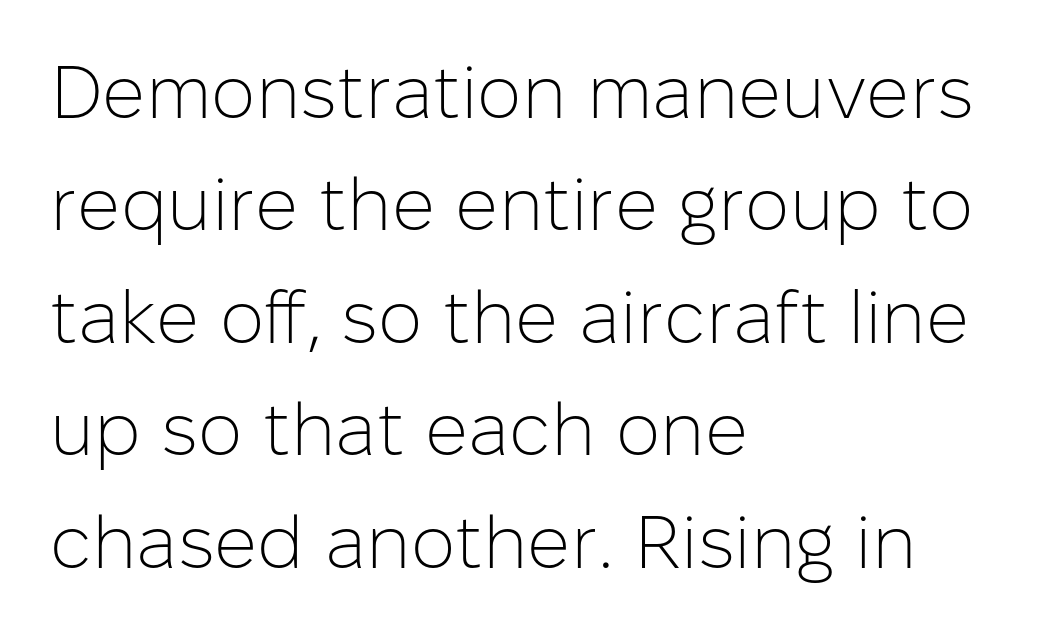
The image shows 75 px light sans-serif type, upright; set left-aligned, normal line spacing (1.5x), normal letter spacing, not underlined; low stroke contrast and a medium x-height.
